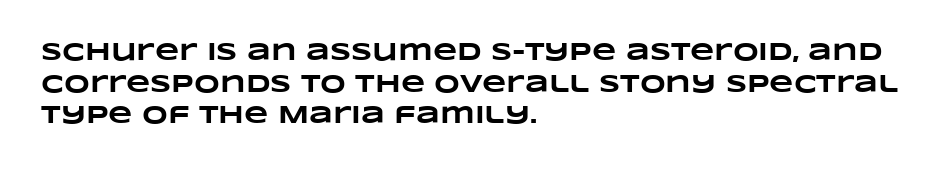
Q: Is the text bold? A: Yes.
Q: Is the text underlined? A: No.
Q: How is the paragraph aligned? A: Left-aligned.
Q: Is the spacing between letters normal or unusually wide? A: Normal.
Q: Is the spacing between lines tight, normal or loose? A: Normal.
